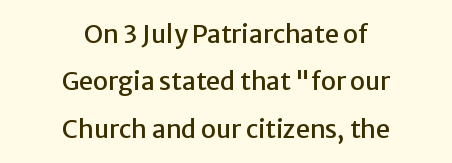
{"italic": "no", "underline": "no", "align": "center", "line_spacing": "loose", "line_spacing_ratio": 1.9, "letter_spacing": "normal", "letter_spacing_em": 0.0, "glyph_px": 25}
